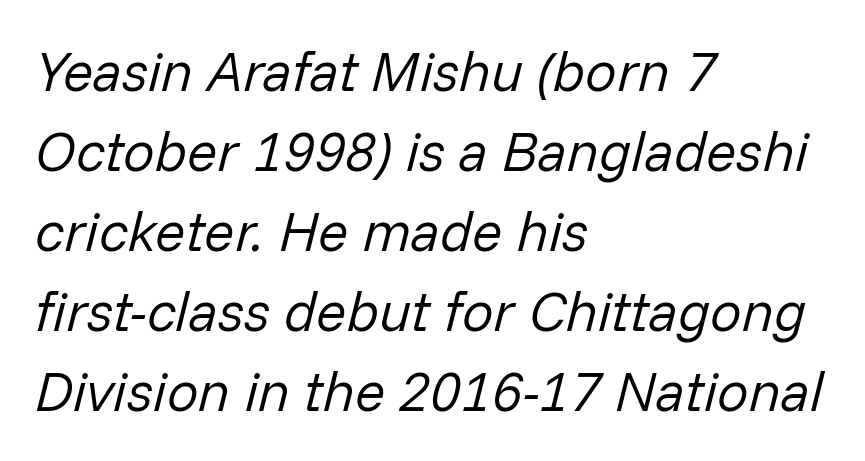
Q: Is the text bold? A: No.
Q: Is the text italic (slanted)? A: Yes, it leans right by about 14 degrees.
Q: Is the text underlined? A: No.
Q: How is the paragraph aligned? A: Left-aligned.
Q: Is the spacing between letters normal or unusually wide? A: Normal.
Q: Is the spacing between lines tight, normal or loose? A: Normal.
Q: Width (condensed, normal, or wide)? A: Normal.
Q: Stroke contrast? A: Low.
Q: x-height? A: Medium.
Q: Monospaced? A: No.
